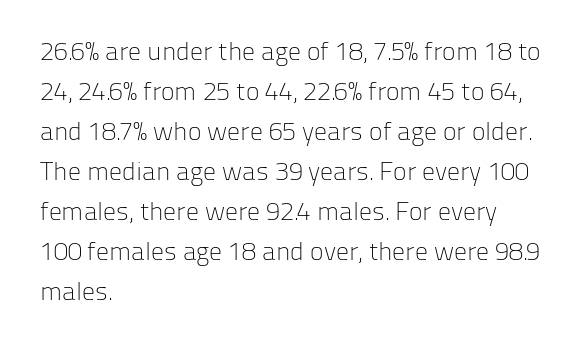
{"italic": "no", "bold": "no", "underline": "no", "align": "left", "line_spacing": "normal", "line_spacing_ratio": 1.54, "letter_spacing": "normal", "letter_spacing_em": 0.0, "glyph_px": 26}
